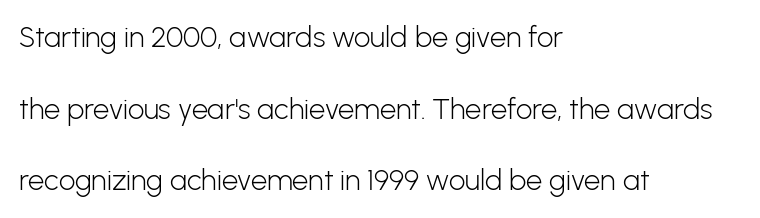
{"serif": "no", "italic": "no", "bold": "no", "weight": "light", "width": "normal", "stroke_contrast": "low", "x_height": "medium", "monospaced": "no", "underline": "no", "align": "left", "line_spacing": "loose", "line_spacing_ratio": 2.47, "letter_spacing": "normal", "letter_spacing_em": 0.0, "glyph_px": 29}
